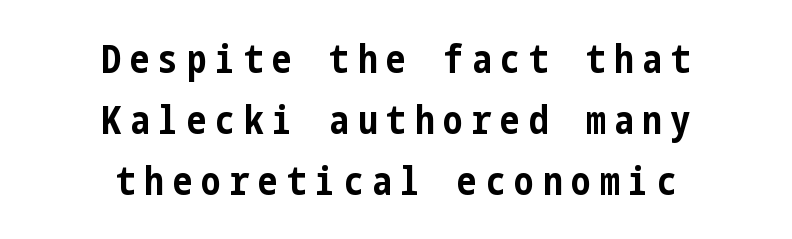
The space between consecutive lines is moderate. Stroke thickness is high; the sample reads as a true bold. Honestly, the letter spacing is so wide it's the main thing you notice. Type without underlining.
